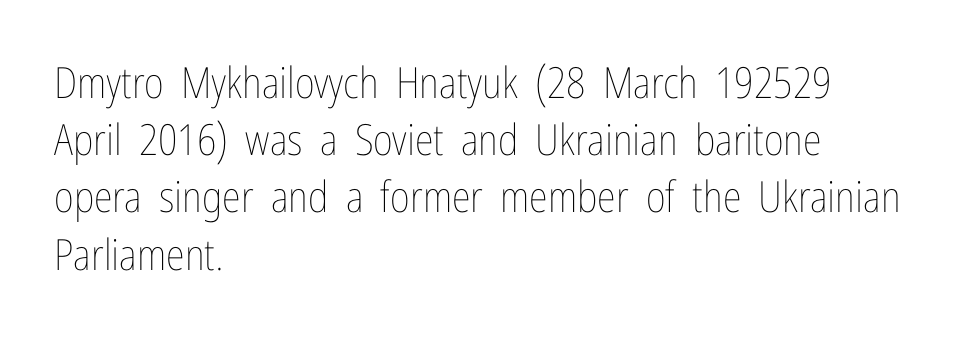
All the whitespace from short lines collects on the right. The face used here is proportionally spaced, like ordinary book or web type. A normal amount of white space separates one row of letters from the next. Observe the ordinary spacing: letters are neighbours, not strangers. Heaviness? Minimal to ordinary, like unemphasized prose. Plain, unruled lines of type.
